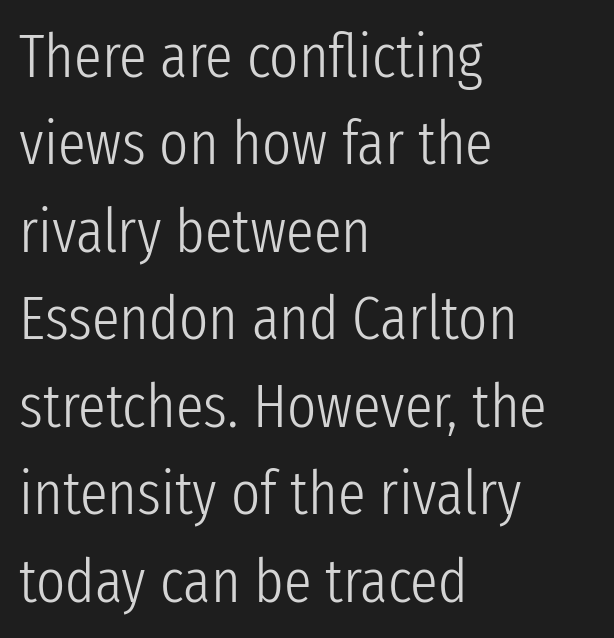
{"serif": "no", "italic": "no", "bold": "no", "weight": "light", "width": "condensed", "stroke_contrast": "low", "x_height": "medium", "monospaced": "no", "underline": "no", "align": "left", "line_spacing": "normal", "line_spacing_ratio": 1.41, "letter_spacing": "normal", "letter_spacing_em": 0.0, "glyph_px": 62}
